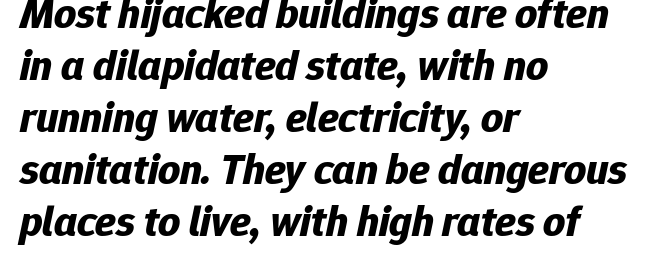
Type without underlining. The glyphs look as if they've been sheared to an angle. The rendering uses natural spacing where letterforms have individual widths. What stands out about the letter spacing? Nothing — it is the standard amount. Emphasis by weight is at full strength: bold. Horizontal alignment here is leftward, the default for most running prose.
